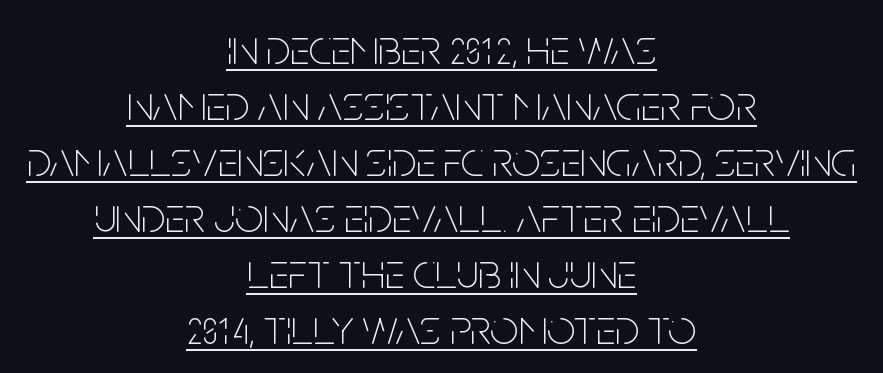
Q: Is the text bold? A: No.
Q: Is the text italic (slanted)? A: No, it is upright.
Q: Is the typeface a serif or a sans-serif typeface? A: Sans-serif.
Q: Is the text underlined? A: Yes.
Q: How is the paragraph aligned? A: Centered.
Q: Is the spacing between letters normal or unusually wide? A: Normal.
Q: Is the spacing between lines tight, normal or loose? A: Tight.
Q: Width (condensed, normal, or wide)? A: Condensed.
Q: Stroke contrast? A: Low.
Q: x-height? A: Large.
Q: Monospaced? A: No.
